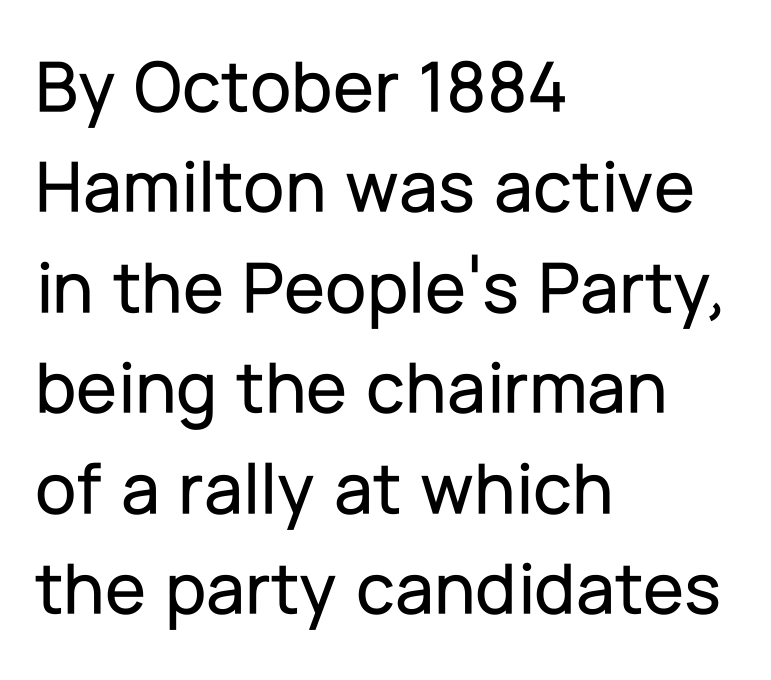
{"serif": "no", "italic": "no", "width": "normal", "stroke_contrast": "low", "x_height": "medium", "monospaced": "no", "underline": "no", "align": "left", "line_spacing": "normal", "line_spacing_ratio": 1.34, "letter_spacing": "normal", "letter_spacing_em": 0.0, "glyph_px": 75}
